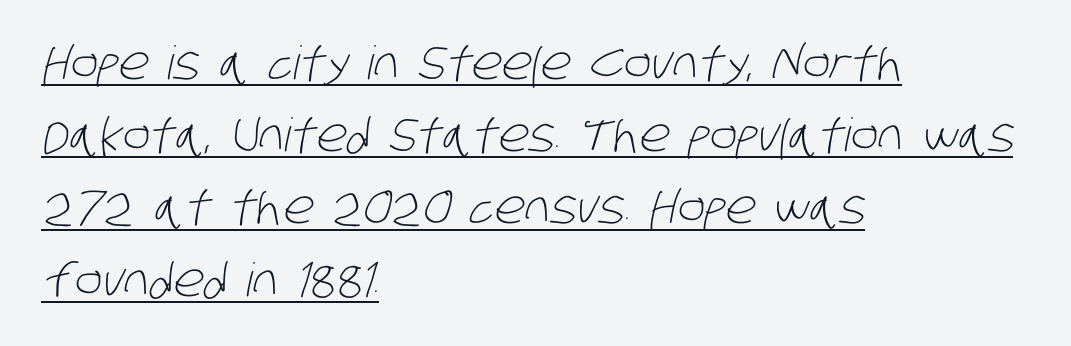
Does the leading feel generous? No, just average. Which margin do the lines hug? The left one — the right edge is uneven. No heavy texture on the line: the type isn't bold. Observe the ordinary spacing: letters are neighbours, not strangers. The letters carry no serifs — their stems end cleanly without finishing strokes.
